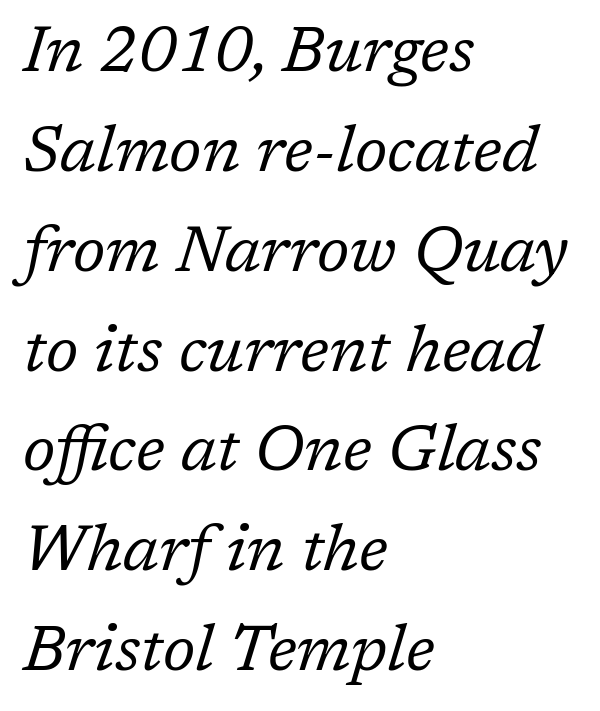
The image shows 64 px regular-weight serif type, italic (leaning right); set left-aligned, normal line spacing (1.56x), normal letter spacing, not underlined; low stroke contrast and a medium x-height.
